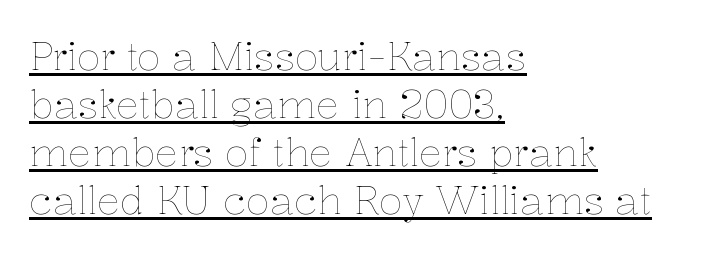
Q: Is the text bold? A: No.
Q: Is the text italic (slanted)? A: No, it is upright.
Q: Is the text underlined? A: Yes.
Q: How is the paragraph aligned? A: Left-aligned.
Q: Is the spacing between letters normal or unusually wide? A: Normal.
Q: Width (condensed, normal, or wide)? A: Normal.
Q: Stroke contrast? A: Low.
Q: x-height? A: Medium.
Q: Monospaced? A: No.
